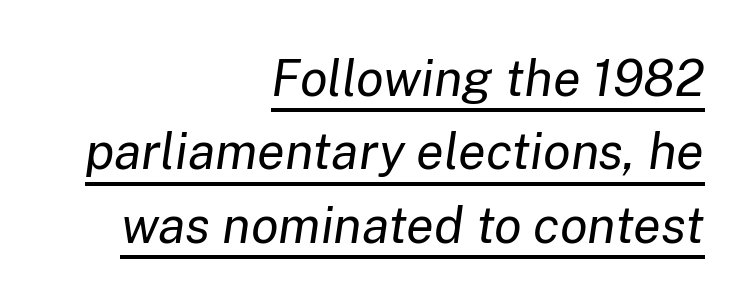
The image shows 51 px regular-weight type, italic (leaning right); set right-aligned, normal line spacing (1.44x), normal letter spacing, underlined; low stroke contrast and a medium x-height.
